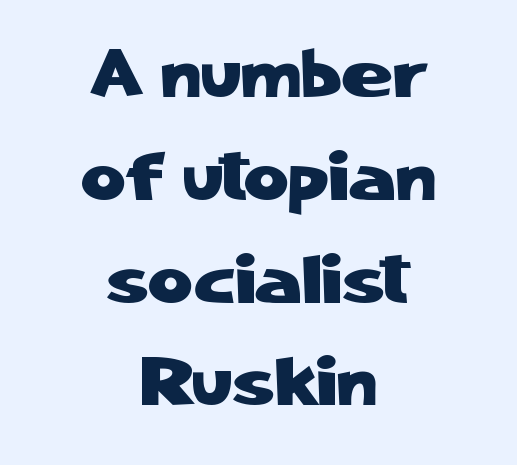
Q: Is the text italic (slanted)? A: No, it is upright.
Q: Is the typeface a serif or a sans-serif typeface? A: Sans-serif.
Q: Is the text underlined? A: No.
Q: How is the paragraph aligned? A: Centered.
Q: Is the spacing between letters normal or unusually wide? A: Normal.
Q: Is the spacing between lines tight, normal or loose? A: Normal.
Q: Width (condensed, normal, or wide)? A: Normal.
Q: Stroke contrast? A: Low.
Q: x-height? A: Medium.
Q: Monospaced? A: No.
